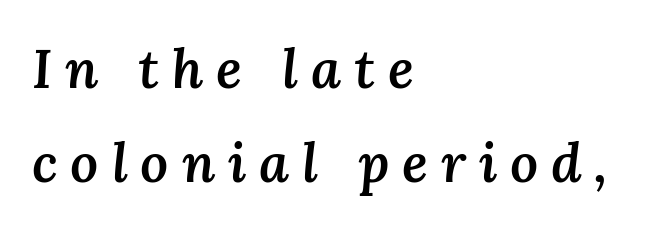
Emphasis by weight is partial: semibold. The rag falls on the right side of this text block. There's an unmistakable incline to the writing here. A typesetter would call this proportional, since set widths differ per character. A typesetter would call this heavily tracked-out type. Rule under the text: the space is simply empty.
